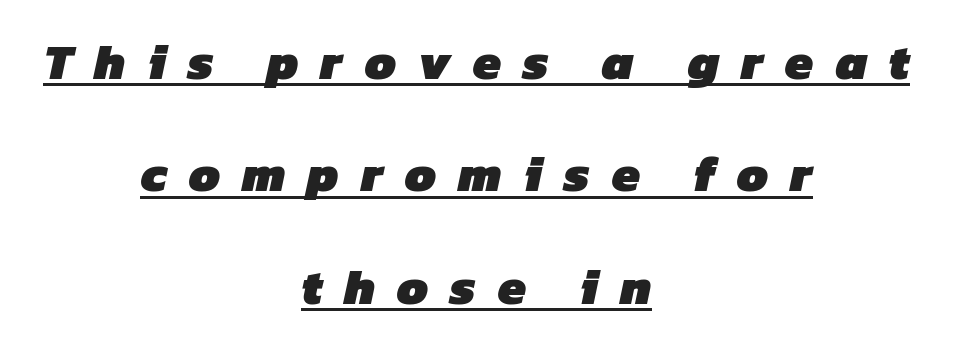
The image shows 50 px heavy sans-serif type; set centered, loose line spacing (2.25x), unusually wide letter spacing (+0.44 em), underlined; low stroke contrast and a medium x-height.
